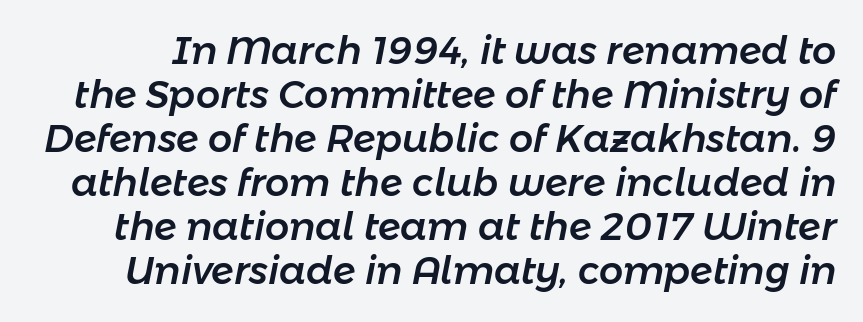
The image shows 38 px text type, italic (leaning right); set line spacing 1.16x, normal letter spacing, not underlined; low stroke contrast and a medium x-height.
